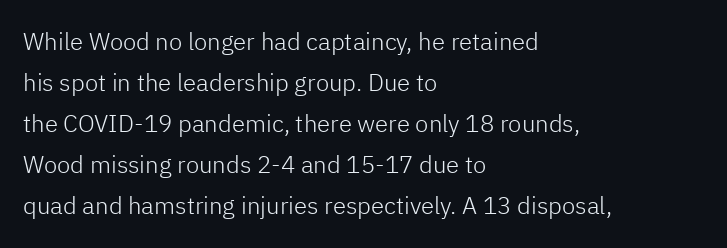
The typeface has the unassuming heft of standard copy or less. The type sits square on the baseline with zero lean. These lines keep a tight, regular rhythm from letter to letter. A clean baseline with only descenders dipping below it.
